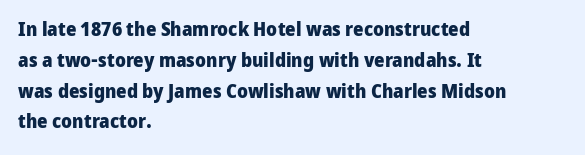
{"italic": "no", "bold": "yes", "underline": "no", "align": "left", "line_spacing": "normal", "line_spacing_ratio": 1.54, "letter_spacing": "normal", "letter_spacing_em": 0.0, "glyph_px": 20}
